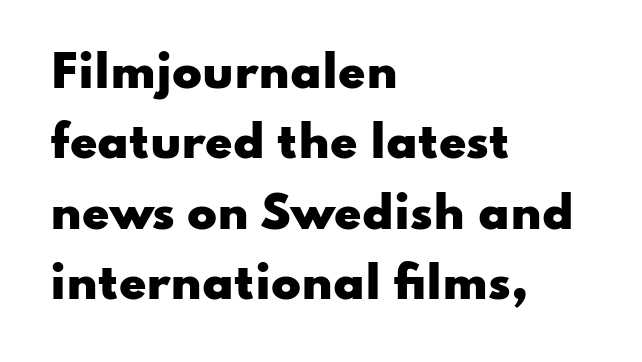
Unmarked baselines from the first word to the last. Quick note: interline space is typical. Caption: multi-line text, flush left, ragged right. This rendering leaves character spacing at its baseline value.
